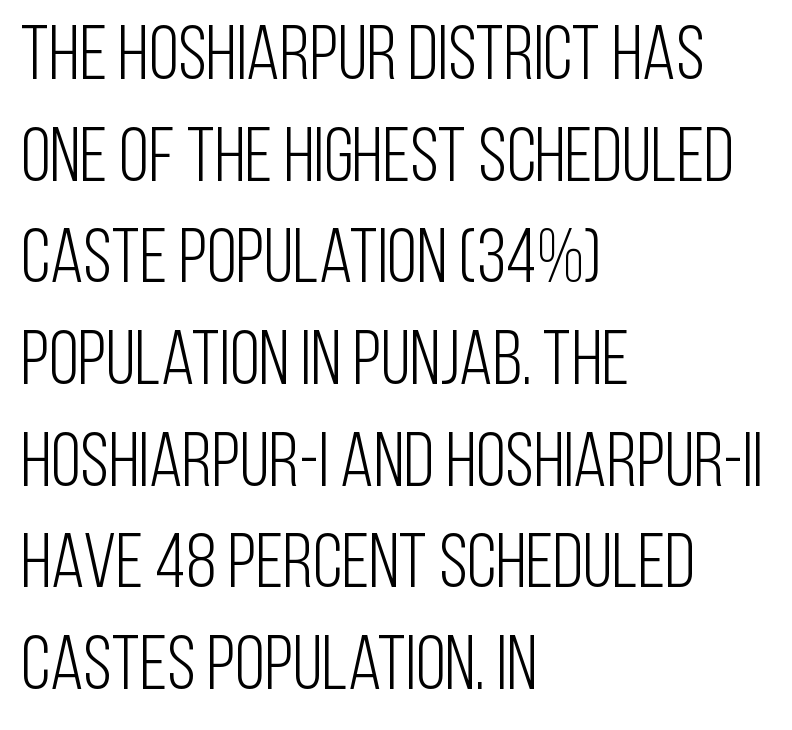
{"serif": "no", "italic": "no", "bold": "no", "weight": "light", "width": "condensed", "stroke_contrast": "low", "x_height": "large", "monospaced": "no", "underline": "no", "align": "left", "line_spacing": "normal", "line_spacing_ratio": 1.32, "letter_spacing": "normal", "letter_spacing_em": 0.0, "glyph_px": 77}
